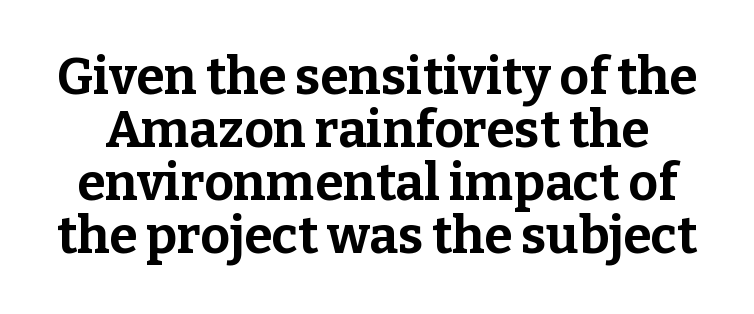
{"serif": "yes", "italic": "no", "bold": "yes", "weight": "bold", "width": "normal", "stroke_contrast": "low", "x_height": "medium", "monospaced": "no", "underline": "no", "line_spacing": "tight", "line_spacing_ratio": 1.04, "letter_spacing": "normal", "letter_spacing_em": 0.0, "glyph_px": 51}
